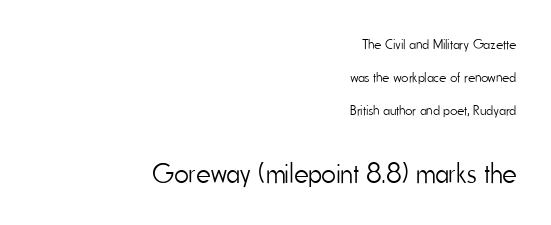
The image shows 28 px light, condensed sans-serif type, upright; set right-aligned, loose line spacing (2.34x), normal letter spacing, not underlined; the second (bottom) block is 2.0x larger; low stroke contrast and a small x-height.
